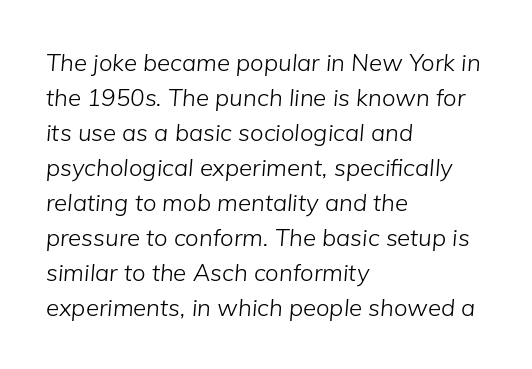
The image shows 24 px text type, italic (leaning right); set left-aligned, normal line spacing (1.46x), normal letter spacing, not underlined.
